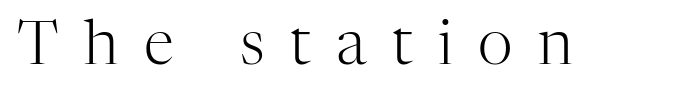
The image shows 61 px light serif type, upright; set unusually wide letter spacing (+0.42 em), not underlined; high stroke contrast and a medium x-height.
